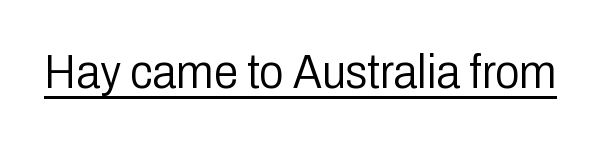
{"serif": "no", "italic": "no", "bold": "no", "weight": "light", "width": "condensed", "stroke_contrast": "low", "x_height": "medium", "monospaced": "no", "underline": "yes", "letter_spacing": "normal", "letter_spacing_em": 0.0, "glyph_px": 49}
